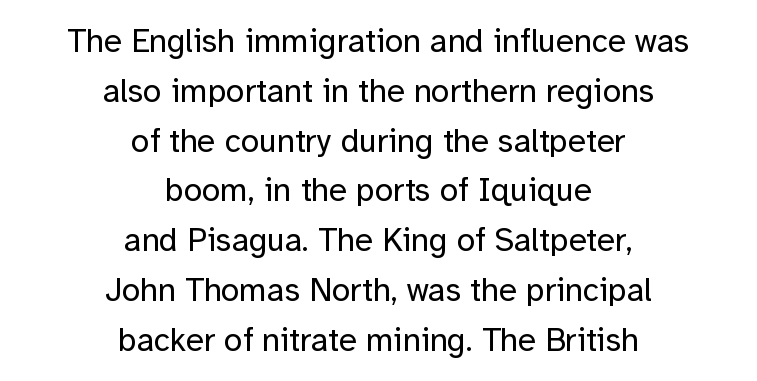
The image shows 33 px regular-weight sans-serif type, upright; set centered, normal line spacing (1.51x), normal letter spacing, not underlined; low stroke contrast and a medium x-height.
